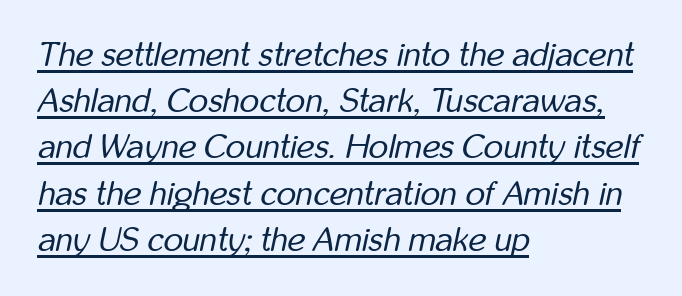
The image shows 34 px regular-weight, condensed type, italic (leaning right); set left-aligned, normal line spacing (1.36x), normal letter spacing, underlined; low stroke contrast and a medium x-height.
